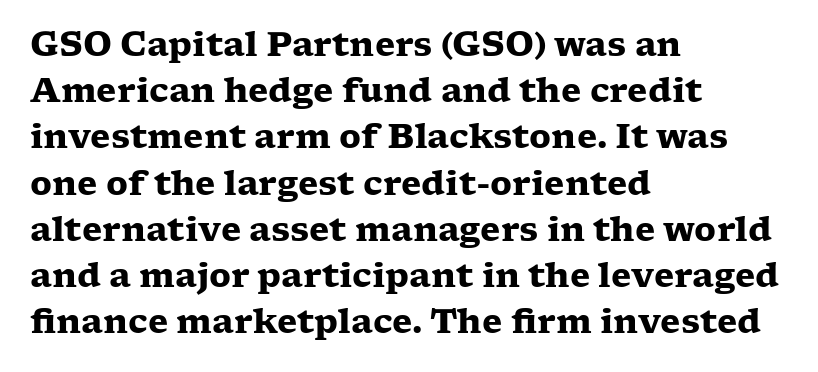
Q: Is the text bold? A: Yes.
Q: Is the text italic (slanted)? A: No, it is upright.
Q: Is the typeface a serif or a sans-serif typeface? A: Serif.
Q: Is the text underlined? A: No.
Q: How is the paragraph aligned? A: Left-aligned.
Q: Is the spacing between letters normal or unusually wide? A: Normal.
Q: Is the spacing between lines tight, normal or loose? A: Normal.
Q: Width (condensed, normal, or wide)? A: Wide.
Q: Stroke contrast? A: Low.
Q: x-height? A: Medium.
Q: Monospaced? A: No.
